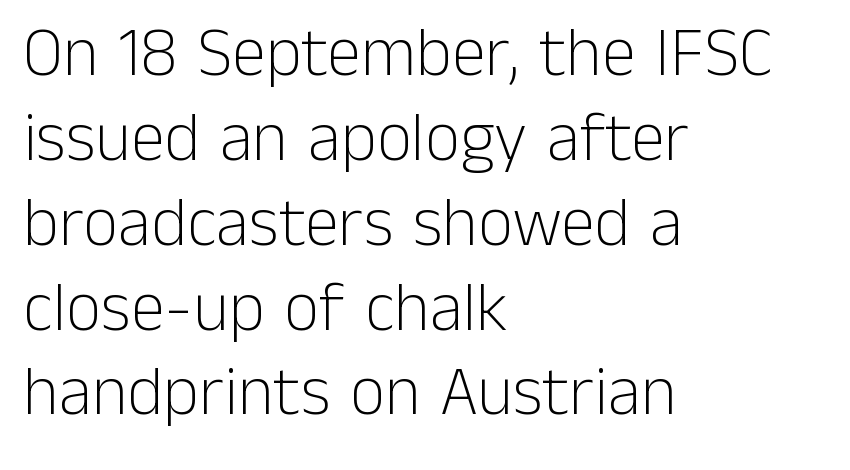
The glyphs in this specimen are sans serif. These lines are rendered in a variable-pitch font. Notice how the stems are strictly vertical — no italics here. Inter-character spacing is left at the font's built-in metrics.
